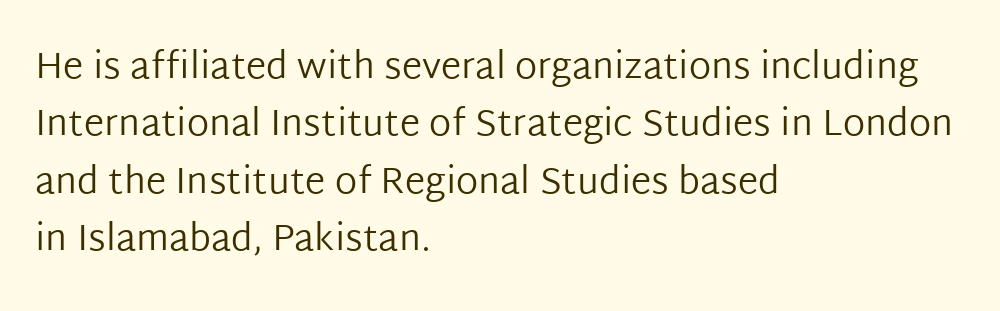
Anything drawn beneath the words? Only blank space. Each word holds together tightly as a unit, with standard inter-letter gaps. The type family on display is of the sans-serif kind. Note the varied advance widths — an 'i' is clearly narrower than an 'm'.
